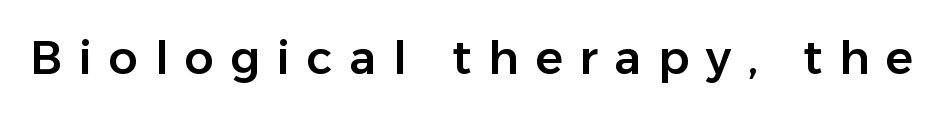
Q: Is the text italic (slanted)? A: No, it is upright.
Q: Is the typeface a serif or a sans-serif typeface? A: Sans-serif.
Q: Is the text underlined? A: No.
Q: Is the spacing between letters normal or unusually wide? A: Unusually wide.
Q: Width (condensed, normal, or wide)? A: Normal.
Q: Stroke contrast? A: Low.
Q: x-height? A: Medium.
Q: Monospaced? A: No.
